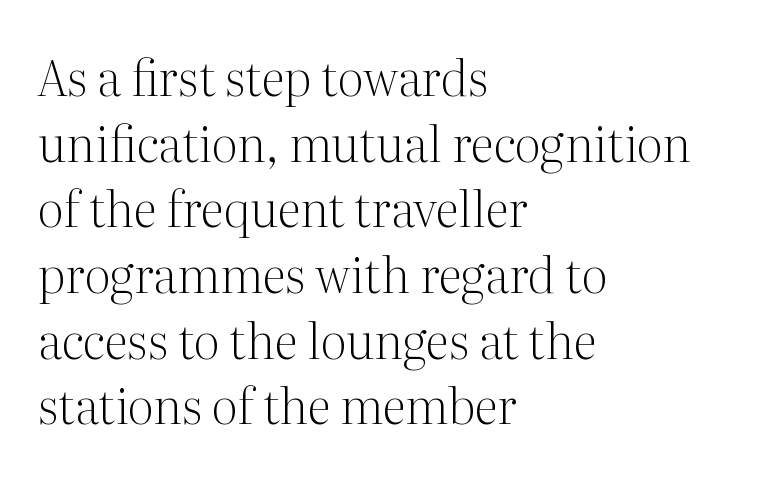
The image shows 49 px light serif type, upright; set left-aligned, normal line spacing (1.34x), normal letter spacing, not underlined; medium stroke contrast and a medium x-height.
